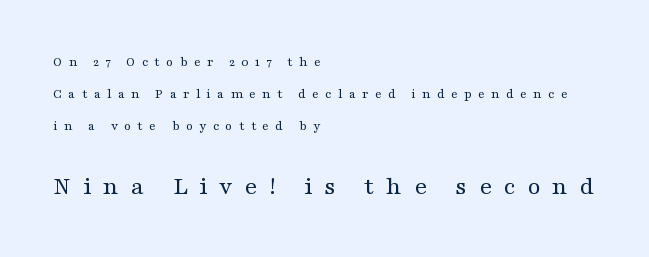
The image shows 26 px text type, upright; set left-aligned, loose line spacing (2.3x), unusually wide letter spacing (+0.45 em), not underlined; the second (bottom) block is 1.86x larger.
